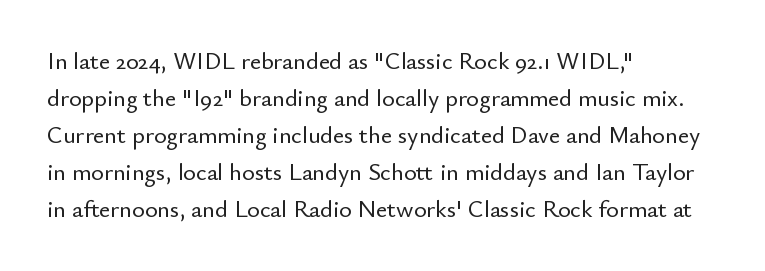
This is roman type, the default non-slanted kind. The lines in this sample share a left origin and differ only in where they stop. Glance below the letters and you will spot only blank space. The line-height multiplier appears to be the usual default. No extra tracking has been applied to these lines.
